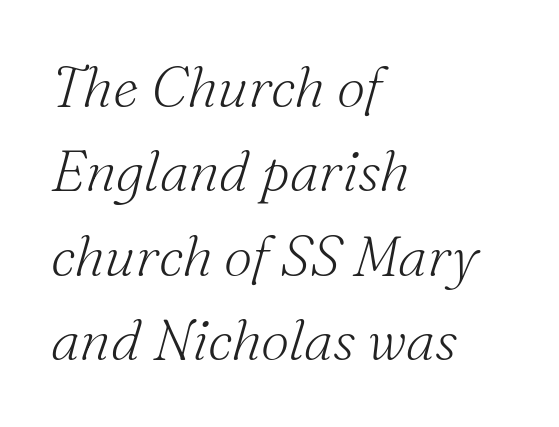
Classification — serif. Each row of text sits above clean, open space. Observe the ordinary spacing: letters are neighbours, not strangers. Weight class: somewhere from thin through regular.
